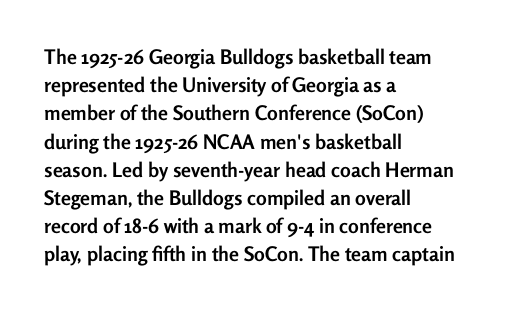
{"italic": "no", "bold": "yes", "underline": "no", "align": "left", "line_spacing": "normal", "line_spacing_ratio": 1.41, "letter_spacing": "normal", "letter_spacing_em": 0.0, "glyph_px": 20}
